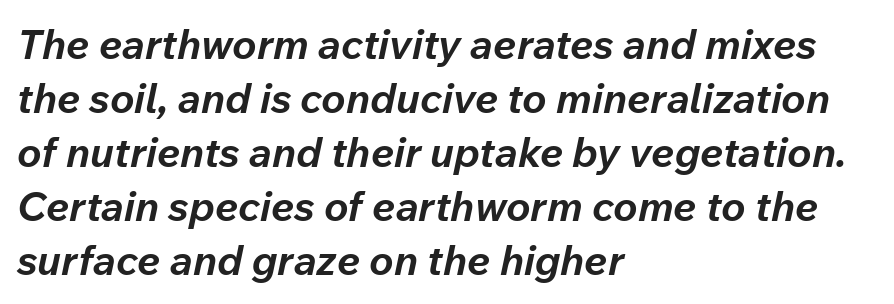
Q: Is the text bold? A: Yes.
Q: Is the text italic (slanted)? A: Yes, it leans right by about 12 degrees.
Q: Is the text underlined? A: No.
Q: How is the paragraph aligned? A: Left-aligned.
Q: Is the spacing between letters normal or unusually wide? A: Normal.
Q: Is the spacing between lines tight, normal or loose? A: Normal.
Q: Width (condensed, normal, or wide)? A: Normal.
Q: Stroke contrast? A: Low.
Q: x-height? A: Medium.
Q: Monospaced? A: No.
